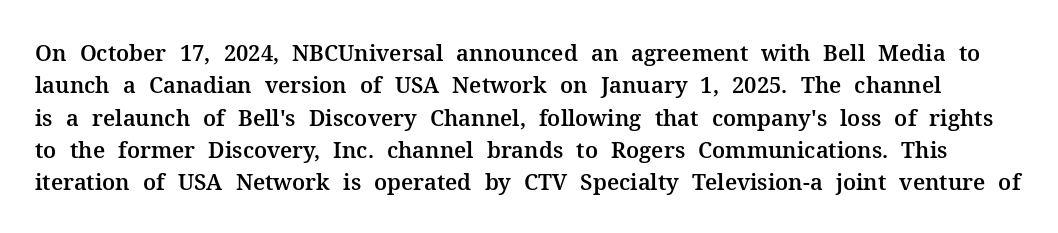
What's the leading like? Ordinary, nothing unusual. A clean baseline with only descenders dipping below it. The letters stand straight up with perfectly vertical stems. You could call the tracking neutral — neither tight nor loose.
